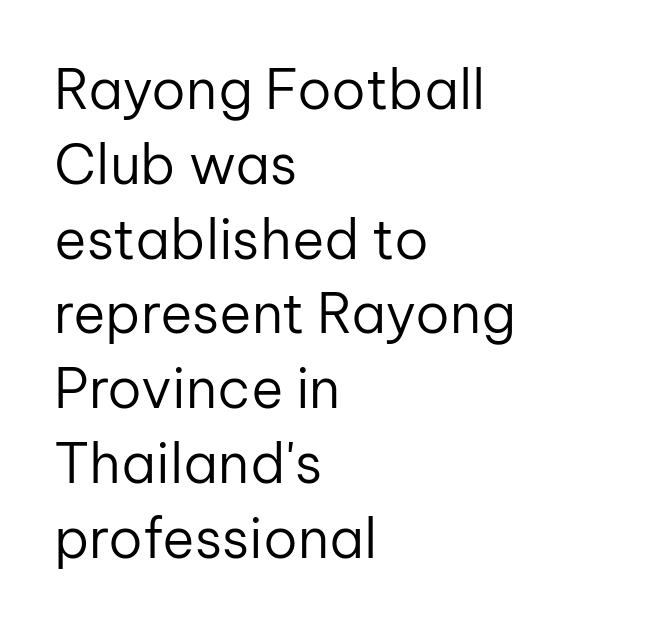
{"serif": "no", "italic": "no", "bold": "no", "weight": "regular", "width": "normal", "stroke_contrast": "low", "x_height": "medium", "monospaced": "no", "underline": "no", "align": "left", "line_spacing": "normal", "line_spacing_ratio": 1.36, "letter_spacing": "normal", "letter_spacing_em": 0.0, "glyph_px": 55}
